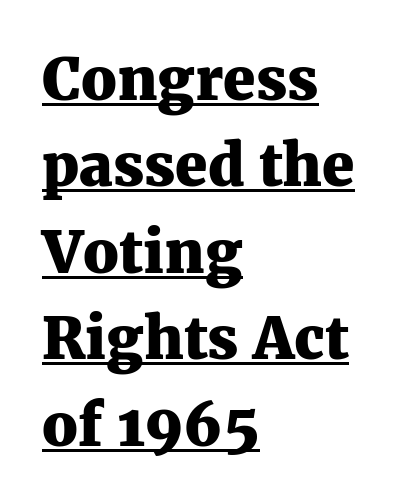
{"serif": "yes", "italic": "no", "bold": "yes", "weight": "heavy", "width": "normal", "stroke_contrast": "medium", "x_height": "medium", "monospaced": "no", "underline": "yes", "align": "left", "line_spacing": "normal", "line_spacing_ratio": 1.49, "letter_spacing": "normal", "letter_spacing_em": 0.0, "glyph_px": 58}
